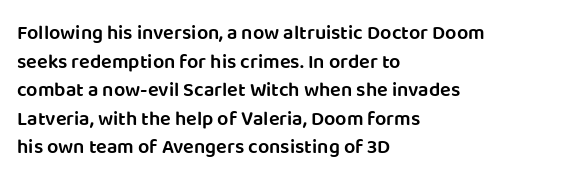
Q: Is the text bold? A: Semi-bold.
Q: Is the text italic (slanted)? A: No, it is upright.
Q: Is the text underlined? A: No.
Q: How is the paragraph aligned? A: Left-aligned.
Q: Is the spacing between letters normal or unusually wide? A: Normal.
Q: Is the spacing between lines tight, normal or loose? A: Normal.
